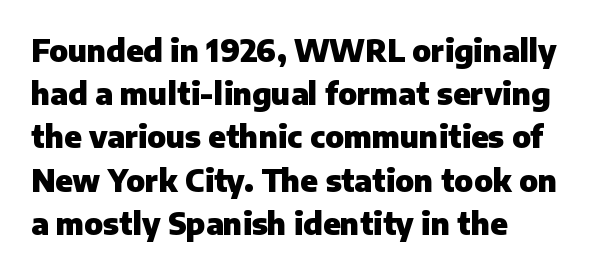
Q: Is the text bold? A: Yes.
Q: Is the text italic (slanted)? A: No, it is upright.
Q: Is the typeface a serif or a sans-serif typeface? A: Sans-serif.
Q: Is the text underlined? A: No.
Q: How is the paragraph aligned? A: Left-aligned.
Q: Is the spacing between letters normal or unusually wide? A: Normal.
Q: Is the spacing between lines tight, normal or loose? A: Normal.
Q: Width (condensed, normal, or wide)? A: Normal.
Q: Stroke contrast? A: Low.
Q: x-height? A: Medium.
Q: Monospaced? A: No.
